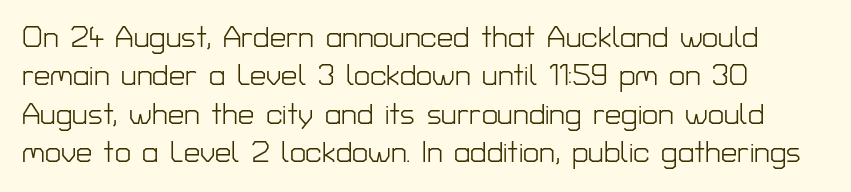
No extra tracking has been applied to these lines. Quick note: interline space is typical. Bare-footed words on every line. The passage shown is typed in a proportional face where columns would drift. A light-to-regular cut is what we see here.
